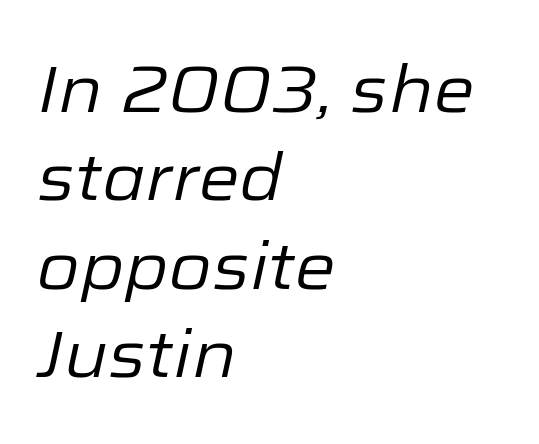
Q: Is the text bold? A: No.
Q: Is the text italic (slanted)? A: Yes, it leans right by about 12 degrees.
Q: Is the text underlined? A: No.
Q: How is the paragraph aligned? A: Left-aligned.
Q: Is the spacing between letters normal or unusually wide? A: Normal.
Q: Is the spacing between lines tight, normal or loose? A: Normal.
Q: Width (condensed, normal, or wide)? A: Normal.
Q: Stroke contrast? A: Low.
Q: x-height? A: Medium.
Q: Monospaced? A: No.
